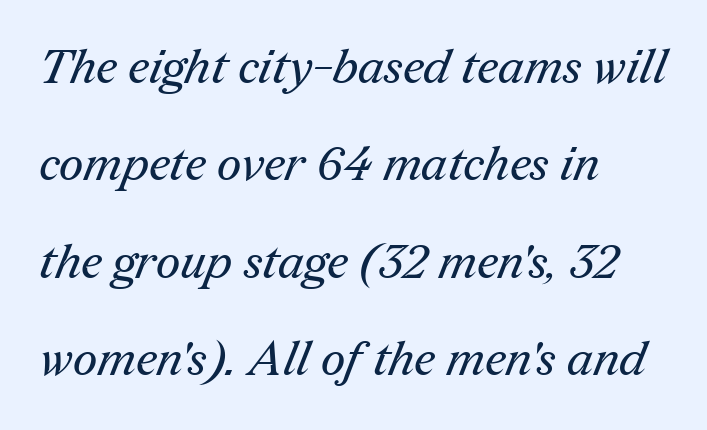
Q: Is the text bold? A: No.
Q: Is the typeface a serif or a sans-serif typeface? A: Serif.
Q: Is the text underlined? A: No.
Q: How is the paragraph aligned? A: Left-aligned.
Q: Is the spacing between letters normal or unusually wide? A: Normal.
Q: Is the spacing between lines tight, normal or loose? A: Loose.
Q: Width (condensed, normal, or wide)? A: Normal.
Q: Stroke contrast? A: Medium.
Q: x-height? A: Medium.
Q: Monospaced? A: No.
